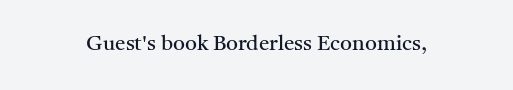
Q: Is the text bold? A: No.
Q: Is the text italic (slanted)? A: No, it is upright.
Q: Is the text underlined? A: No.
Q: Is the spacing between letters normal or unusually wide? A: Normal.
